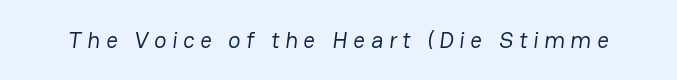
The image shows 23 px text type; set unusually wide letter spacing (+0.24 em), not underlined.
